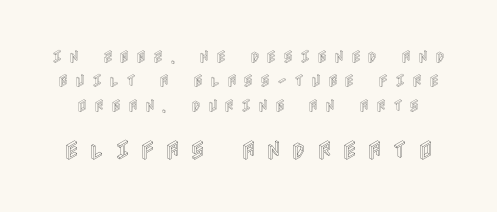
Q: Is the text italic (slanted)? A: No, it is upright.
Q: Is the text underlined? A: No.
Q: Is the spacing between letters normal or unusually wide? A: Unusually wide.
Q: Which block of text is set in a larger size, the first (top) or the second (bottom)? A: The second (bottom) one.
